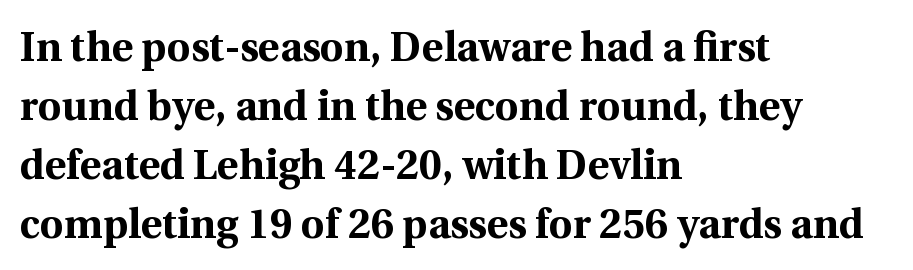
Nope, not italic — everything's standing straight. Short and long lines alike share a common starting point at left. Students, observe: this is what conventionally led text looks like. A bare baseline throughout the passage.
